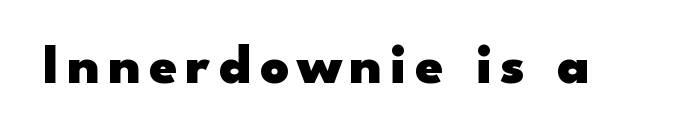
The passage shown is typeset with a sans-serif family. The rendering uses a bold face; every stroke is thick and dark. The glyphs are unaccompanied by any horizontal stroke below them. Is this a fixed-width face? No — the glyphs have proportional, varying widths. The letters stand straight up with perfectly vertical stems.
